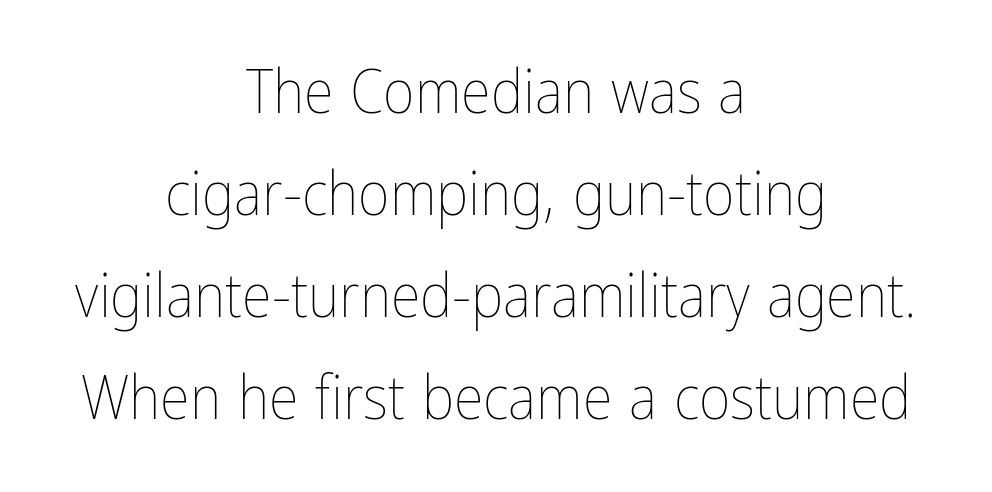
The image shows 61 px thin, condensed type, upright; set centered, normal line spacing (1.67x), normal letter spacing, not underlined; low stroke contrast and a medium x-height.
